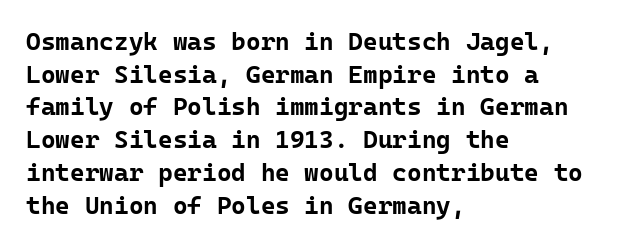
You could call the tracking neutral — neither tight nor loose. Ordinary non-slanted type is in use. Heavy, bold letterforms. Does the copy run flush right? No — it runs flush left. Regular leading.
